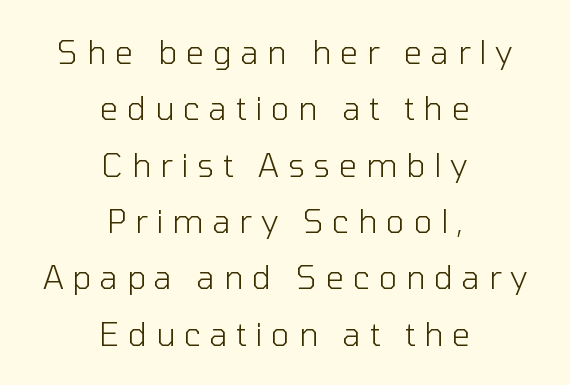
The image shows 32 px light sans-serif type, upright; set centered, line spacing 1.76x, unusually wide letter spacing (+0.27 em), not underlined; low stroke contrast and a medium x-height.
